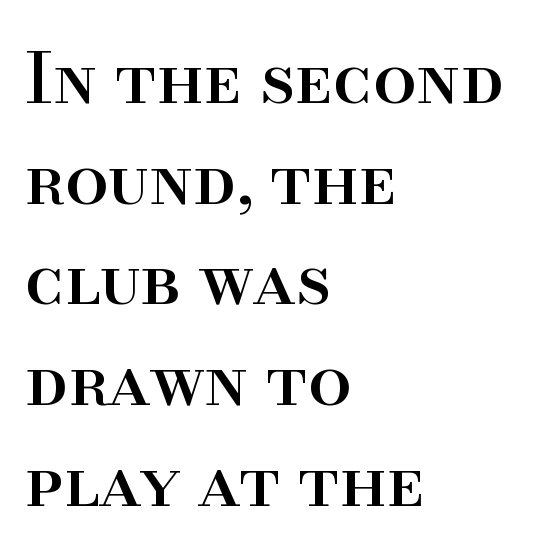
Q: Is the text italic (slanted)? A: No, it is upright.
Q: Is the typeface a serif or a sans-serif typeface? A: Serif.
Q: Is the text underlined? A: No.
Q: How is the paragraph aligned? A: Left-aligned.
Q: Is the spacing between letters normal or unusually wide? A: Normal.
Q: Is the spacing between lines tight, normal or loose? A: Normal.
Q: Width (condensed, normal, or wide)? A: Normal.
Q: Stroke contrast? A: High.
Q: x-height? A: Small.
Q: Monospaced? A: No.
